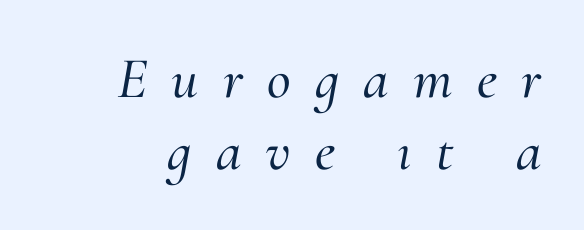
The image shows 58 px serif type, italic (leaning right); set normal line spacing (1.25x), unusually wide letter spacing (+0.42 em), not underlined; medium stroke contrast and a small x-height.
